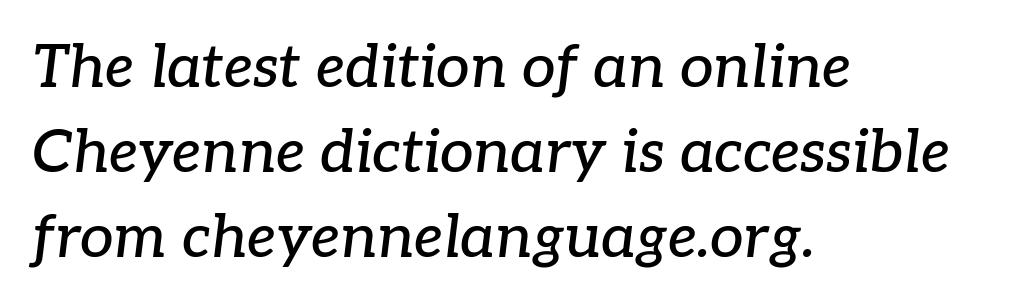
The image shows 60 px serif type, italic (leaning right); set left-aligned, normal line spacing (1.42x), normal letter spacing, not underlined; low stroke contrast and a medium x-height.
